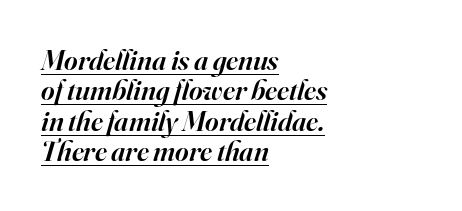
Standard letterfit; no display-style spreading of the glyphs. A serif font was chosen for this passage. When letters slant like this, we call the style italic. This sample trades vertical openness for compactness between lines. The typesetter chose a ragged-right arrangement here.
